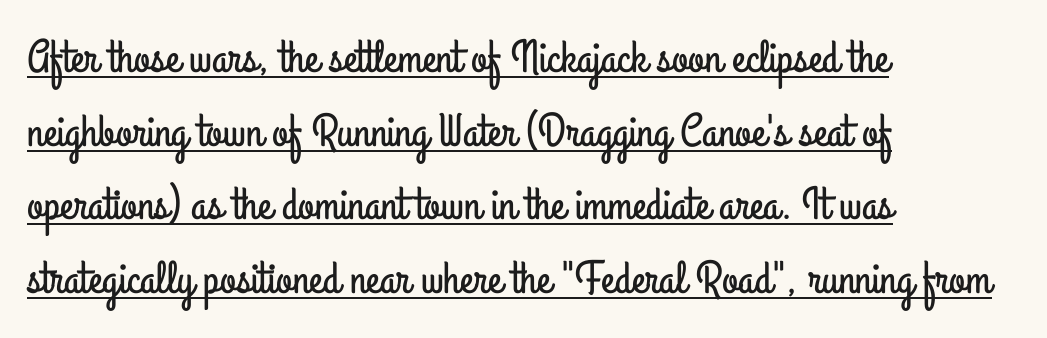
The image shows 46 px condensed sans-serif type, upright; set left-aligned, normal line spacing (1.6x), normal letter spacing, underlined; low stroke contrast and a small x-height.
